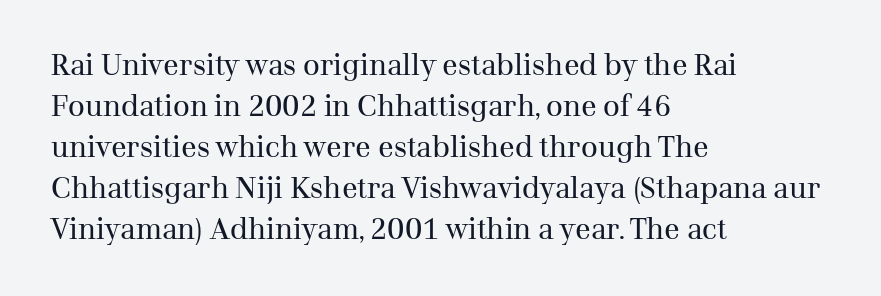
Proportional: the letters do not fall into vertical columns. The weight tops out at a normal text grade. Check the space under the baseline: it is left empty. This is serif lettering, the kind often seen in printed books.
